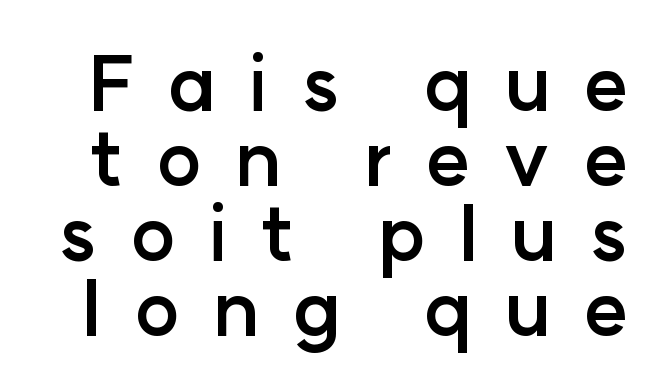
Q: Is the text bold? A: Yes.
Q: Is the text italic (slanted)? A: No, it is upright.
Q: Is the typeface a serif or a sans-serif typeface? A: Sans-serif.
Q: Is the text underlined? A: No.
Q: Is the spacing between letters normal or unusually wide? A: Unusually wide.
Q: Is the spacing between lines tight, normal or loose? A: Tight.
Q: Width (condensed, normal, or wide)? A: Normal.
Q: Stroke contrast? A: Low.
Q: x-height? A: Medium.
Q: Monospaced? A: No.
